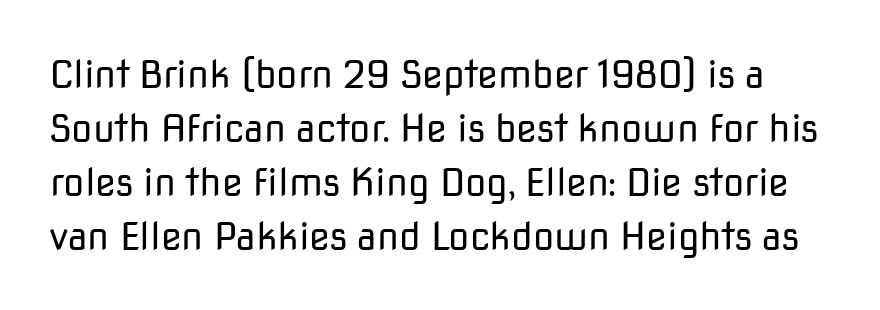
The image shows 38 px regular-weight sans-serif type, upright; set normal line spacing (1.42x), normal letter spacing, not underlined; low stroke contrast and a medium x-height.
